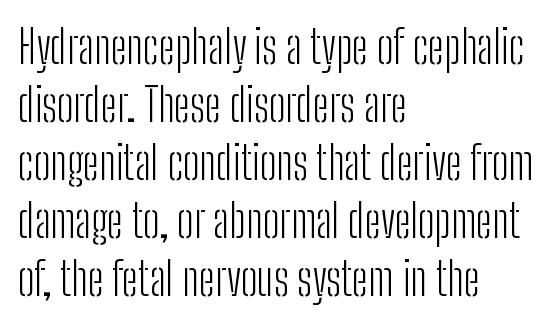
Is there any slant? The stems are plumb. The face looks like a standard text weight, possibly lighter. Is this a fixed-width face? No — the glyphs have proportional, varying widths. This block has exactly the height ordinary leading produces.
